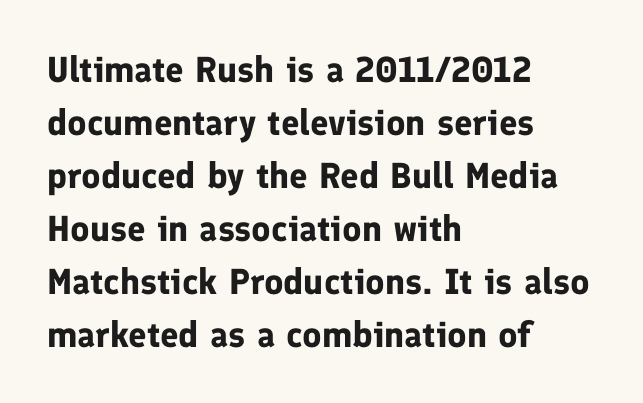
The ragged edge is on the right, which tells us the setting is flush left. Classification — sans serif. These lines are rendered in a variable-pitch font. The space beneath each line is pristine and unruled.
